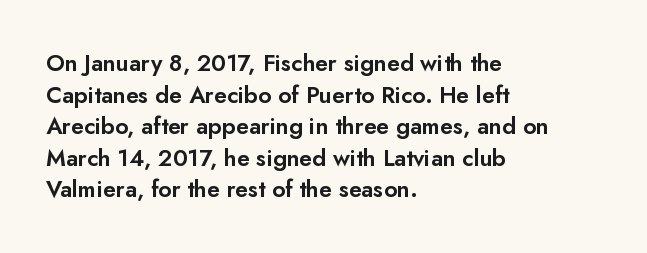
{"italic": "no", "underline": "no", "align": "left", "line_spacing": "normal", "line_spacing_ratio": 1.37, "letter_spacing": "normal", "letter_spacing_em": 0.0, "glyph_px": 23}
